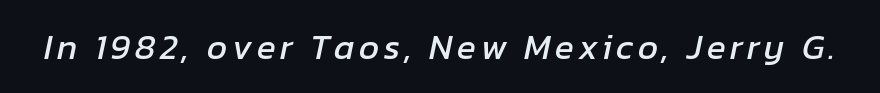
{"italic": "yes", "lean": "right", "slant_degrees": 12, "width": "normal", "stroke_contrast": "low", "x_height": "medium", "monospaced": "no", "underline": "no", "glyph_px": 35}
